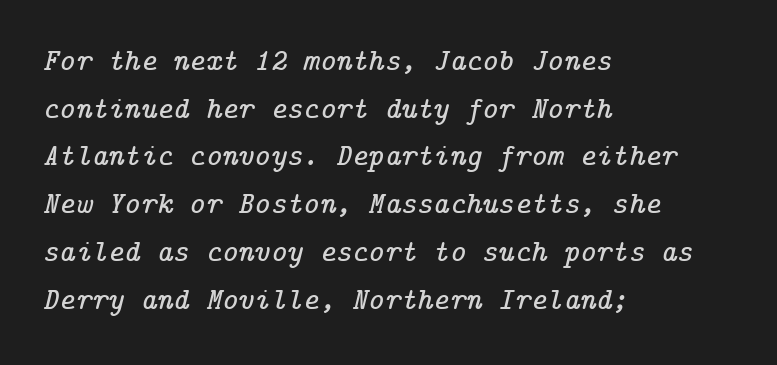
The setting favours the left margin, as ordinary paragraphs usually do. Notice how the stems are inclined rather than vertical — that's the hallmark of italics. Here the glyphs are tracked normally, forming tight word shapes. Each letter's strokes conclude with small projecting serifs.
